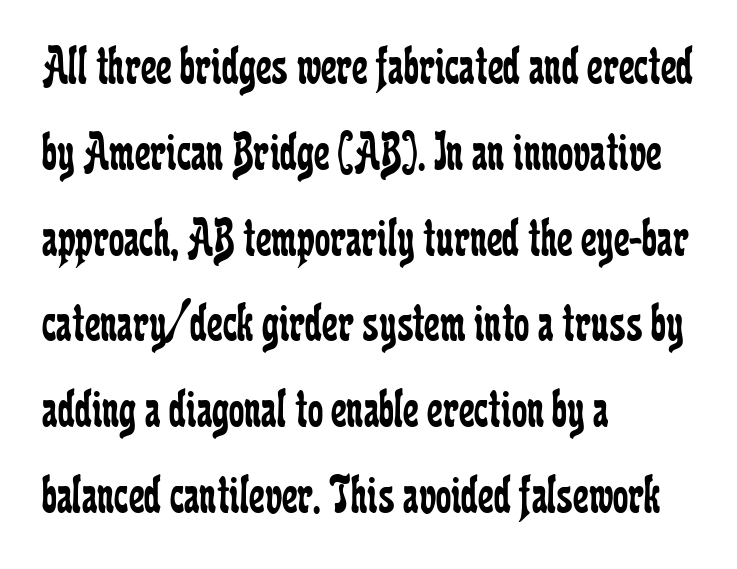
Do the characters align in a grid? No, the font is proportional. Honestly, the row spacing looks completely unremarkable. Type style note: has serifs. The paragraph shown leans on its left margin.
